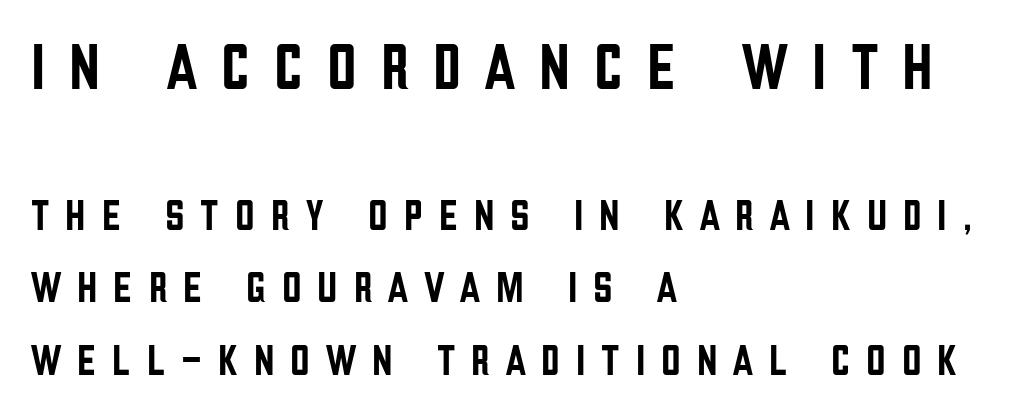
{"serif": "no", "italic": "no", "width": "condensed", "stroke_contrast": "low", "x_height": "large", "monospaced": "no", "underline": "no", "align": "left", "line_spacing": "normal", "line_spacing_ratio": 1.68, "letter_spacing": "wide", "letter_spacing_em": 0.37, "larger_block": "first", "size_ratio": 1.51, "glyph_px": 65}
